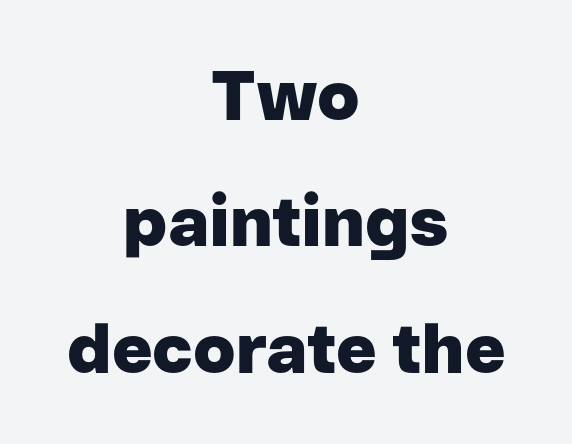
Vertical strokes here are truly vertical. The rendering shows plain stroke endings on the letterforms — a sans-serif design. These lines are rendered in a variable-pitch font. Typographic density is high because the face is bold. One-word summary of the alignment: center. The line texture is even and compact thanks to regular tracking.
